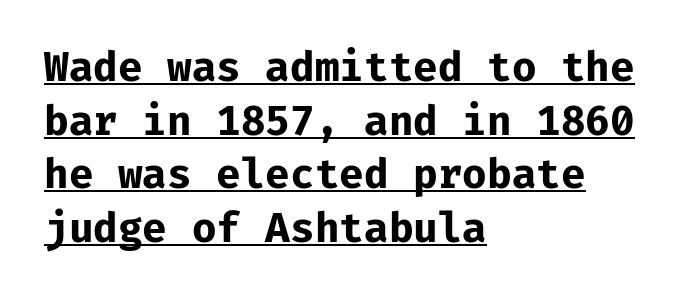
The image shows 40 px bold sans-serif type, upright, monospaced; set left-aligned, normal line spacing (1.34x), normal letter spacing, underlined; low stroke contrast and a medium x-height.
